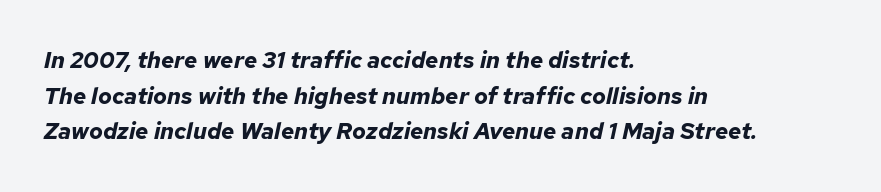
Q: Is the text bold? A: Yes.
Q: Is the text italic (slanted)? A: Yes, it leans right by about 12 degrees.
Q: Is the text underlined? A: No.
Q: How is the paragraph aligned? A: Left-aligned.
Q: Is the spacing between letters normal or unusually wide? A: Normal.
Q: Is the spacing between lines tight, normal or loose? A: Normal.
